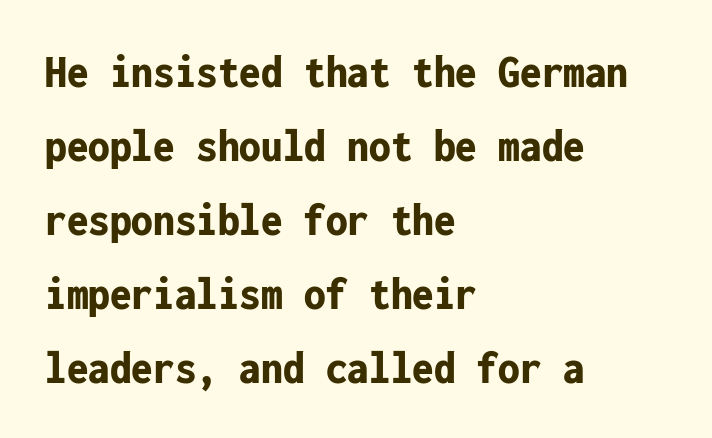
This rendering leaves character spacing at its baseline value. Leading matches the norm, producing a regular column. The rendering uses typewriter-style spacing with identical character cells. Do the letters lean? They stand straight.
